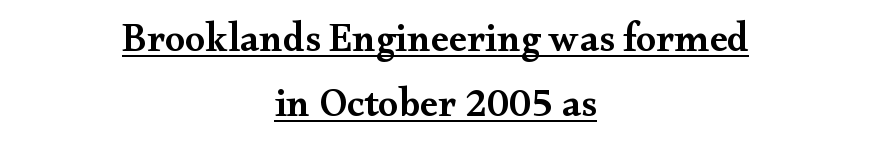
Q: Is the text bold? A: Semi-bold.
Q: Is the text italic (slanted)? A: No, it is upright.
Q: Is the typeface a serif or a sans-serif typeface? A: Serif.
Q: Is the text underlined? A: Yes.
Q: How is the paragraph aligned? A: Centered.
Q: Is the spacing between letters normal or unusually wide? A: Normal.
Q: Is the spacing between lines tight, normal or loose? A: Normal.
Q: Width (condensed, normal, or wide)? A: Wide.
Q: Stroke contrast? A: Medium.
Q: x-height? A: Small.
Q: Monospaced? A: No.
